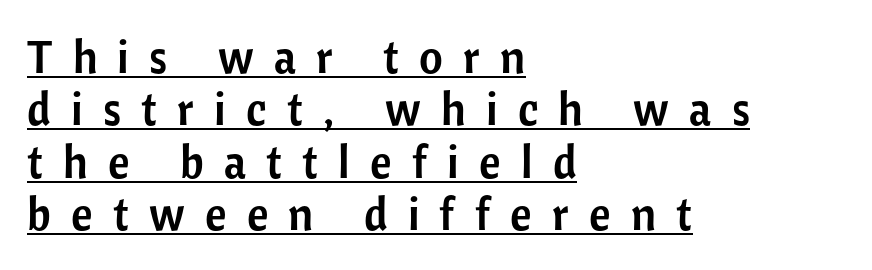
Q: Is the text italic (slanted)? A: No, it is upright.
Q: Is the typeface a serif or a sans-serif typeface? A: Sans-serif.
Q: Is the text underlined? A: Yes.
Q: How is the paragraph aligned? A: Left-aligned.
Q: Is the spacing between letters normal or unusually wide? A: Unusually wide.
Q: Is the spacing between lines tight, normal or loose? A: Tight.
Q: Width (condensed, normal, or wide)? A: Normal.
Q: Stroke contrast? A: Low.
Q: x-height? A: Medium.
Q: Monospaced? A: No.
